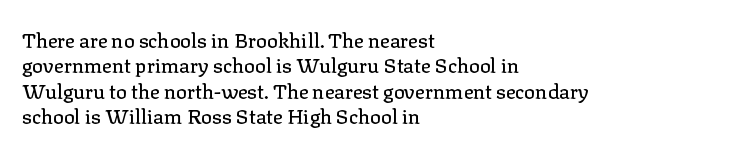
{"italic": "no", "underline": "no", "align": "left", "line_spacing": "normal", "line_spacing_ratio": 1.27, "letter_spacing": "normal", "letter_spacing_em": 0.0, "glyph_px": 20}
